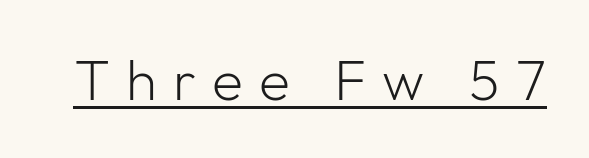
The rendering uses the underline text-decoration. This sample uses expanded letter spacing, leaving extra air between glyphs. A typesetter would label this face a sans. When letters stand straight like this, we call the style roman or upright. The typeface has the unassuming heft of standard copy or less.
